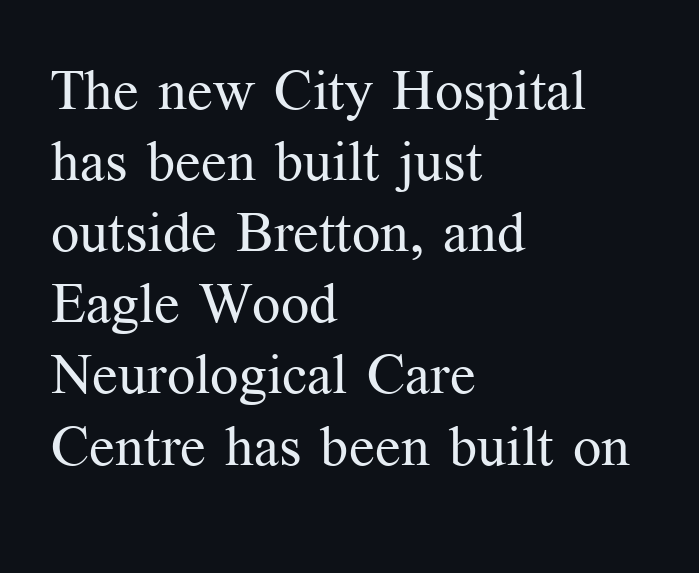
{"serif": "yes", "italic": "no", "bold": "no", "weight": "regular", "width": "normal", "stroke_contrast": "medium", "x_height": "medium", "monospaced": "no", "underline": "no", "align": "left", "line_spacing": "normal", "line_spacing_ratio": 1.27, "letter_spacing": "normal", "letter_spacing_em": 0.0, "glyph_px": 56}
